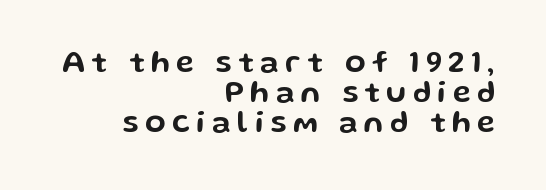
The image shows 30 px wide sans-serif type, upright; set right-aligned, tight line spacing (1.0x), unusually wide letter spacing (+0.21 em), not underlined; low stroke contrast and a medium x-height.
